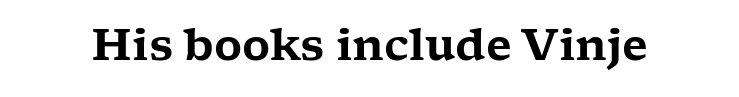
The image shows 43 px wide serif type, upright; set normal letter spacing, not underlined; low stroke contrast and a medium x-height.
